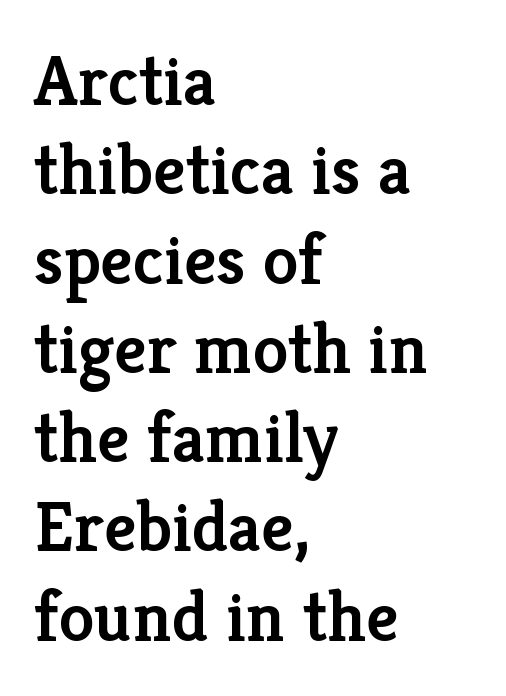
It's the straight-up-and-down kind of type. Unmarked baselines from the first word to the last. Line beginnings align vertically; line endings do not. The face used here is rendered with its standard letterfit. The strokes are fattened partway — semibold, not bold. I'd call this a serif setting — the letters wear small feet.
